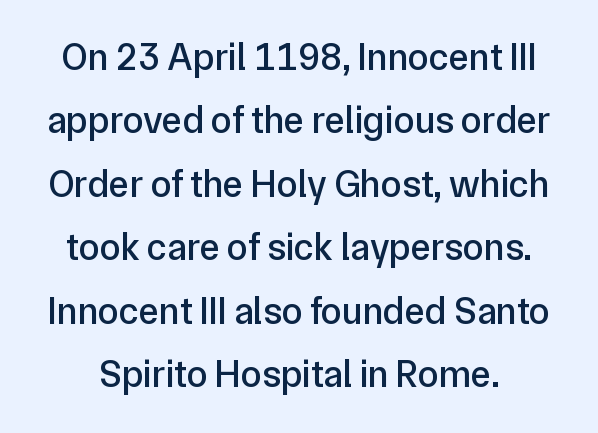
{"serif": "no", "italic": "no", "width": "normal", "stroke_contrast": "low", "x_height": "medium", "monospaced": "no", "underline": "no", "line_spacing": "normal", "line_spacing_ratio": 1.67, "letter_spacing": "normal", "letter_spacing_em": 0.0, "glyph_px": 38}
